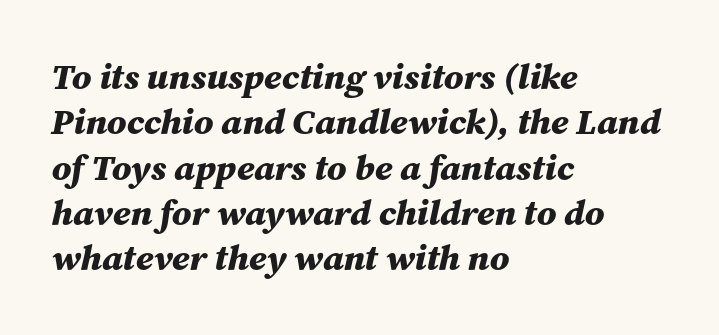
{"italic": "yes", "lean": "right", "slant_degrees": 12, "bold": "yes", "weight": "bold", "width": "normal", "stroke_contrast": "medium", "x_height": "medium", "monospaced": "no", "underline": "no", "align": "left", "line_spacing": "normal", "line_spacing_ratio": 1.26, "letter_spacing": "normal", "letter_spacing_em": 0.0, "glyph_px": 36}
